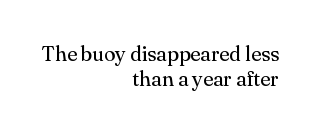
The image shows 21 px text type, upright; set right-aligned, line spacing 1.19x, normal letter spacing, not underlined.
